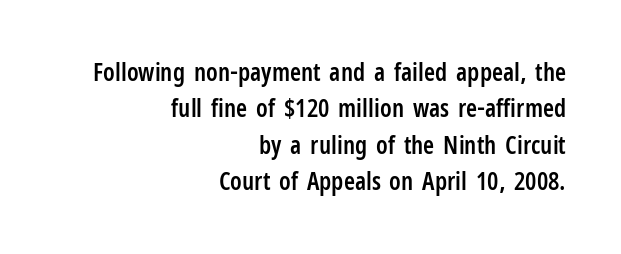
{"italic": "no", "bold": "semi", "underline": "no", "align": "right", "line_spacing": "normal", "line_spacing_ratio": 1.46, "letter_spacing": "normal", "letter_spacing_em": 0.0, "glyph_px": 25}
